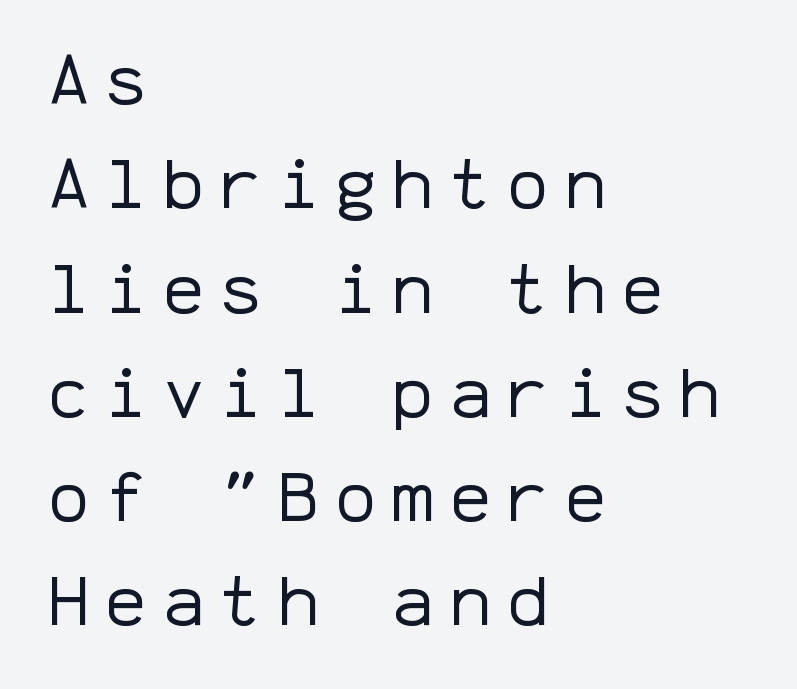
{"serif": "no", "italic": "no", "bold": "no", "weight": "regular", "width": "normal", "stroke_contrast": "low", "x_height": "medium", "monospaced": "yes", "underline": "no", "align": "left", "line_spacing": "normal", "line_spacing_ratio": 1.49, "letter_spacing": "wide", "letter_spacing_em": 0.22, "glyph_px": 70}
